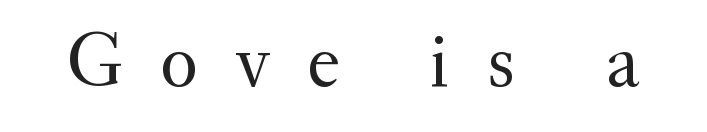
Look at the bottom of the vertical strokes: they flare into serifs here. The passage shown has open, widely tracked lettering throughout. The weight tops out at a normal text grade. The glyphs are unaccompanied by any horizontal stroke below them. Every stem runs plumb, perpendicular to the baseline.
